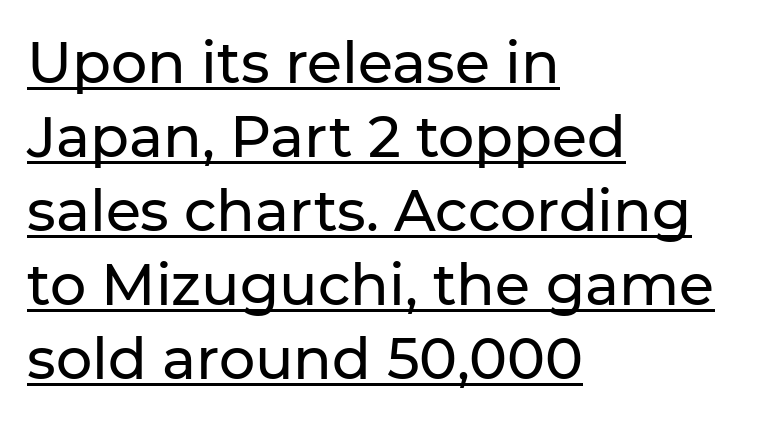
Q: Is the text italic (slanted)? A: No, it is upright.
Q: Is the typeface a serif or a sans-serif typeface? A: Sans-serif.
Q: Is the text underlined? A: Yes.
Q: How is the paragraph aligned? A: Left-aligned.
Q: Is the spacing between letters normal or unusually wide? A: Normal.
Q: Is the spacing between lines tight, normal or loose? A: Normal.
Q: Width (condensed, normal, or wide)? A: Normal.
Q: Stroke contrast? A: Low.
Q: x-height? A: Medium.
Q: Monospaced? A: No.
